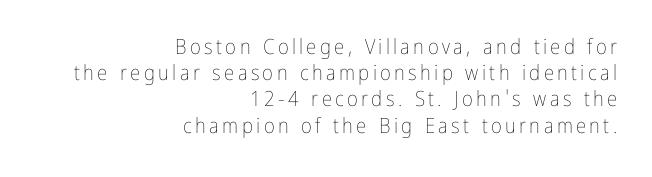
Q: Is the text bold? A: No.
Q: Is the text italic (slanted)? A: No, it is upright.
Q: Is the text underlined? A: No.
Q: How is the paragraph aligned? A: Right-aligned.
Q: Is the spacing between lines tight, normal or loose? A: Normal.
